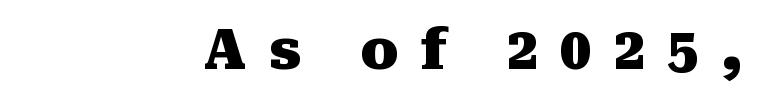
On the weight axis this lands at bold, roughly 700. Typographically, this falls in the serif category. Look at the tracking — it's clearly loosened, letters drifting apart. Varying glyph widths throughout — classic text-font behaviour. The specimen reads as upright at a glance. Clear beneath every line of the passage.
